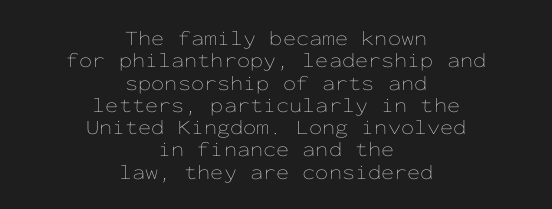
Q: Is the text bold? A: No.
Q: Is the text italic (slanted)? A: No, it is upright.
Q: Is the text underlined? A: No.
Q: How is the paragraph aligned? A: Centered.
Q: Is the spacing between letters normal or unusually wide? A: Normal.
Q: Is the spacing between lines tight, normal or loose? A: Tight.
